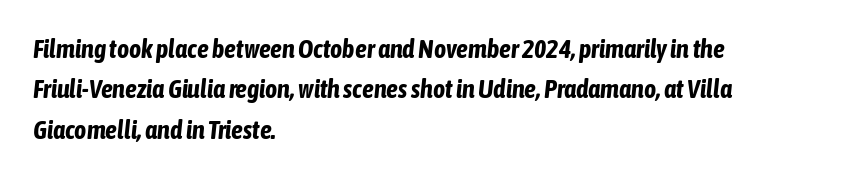
Q: Is the text bold? A: Yes.
Q: Is the text italic (slanted)? A: Yes, it leans right by about 6 degrees.
Q: Is the text underlined? A: No.
Q: How is the paragraph aligned? A: Left-aligned.
Q: Is the spacing between letters normal or unusually wide? A: Normal.
Q: Is the spacing between lines tight, normal or loose? A: Normal.
